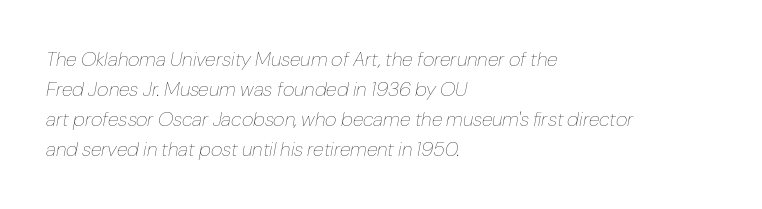
Q: Is the text bold? A: No.
Q: Is the text italic (slanted)? A: Yes, it leans right by about 10 degrees.
Q: Is the text underlined? A: No.
Q: How is the paragraph aligned? A: Left-aligned.
Q: Is the spacing between letters normal or unusually wide? A: Normal.
Q: Is the spacing between lines tight, normal or loose? A: Normal.
